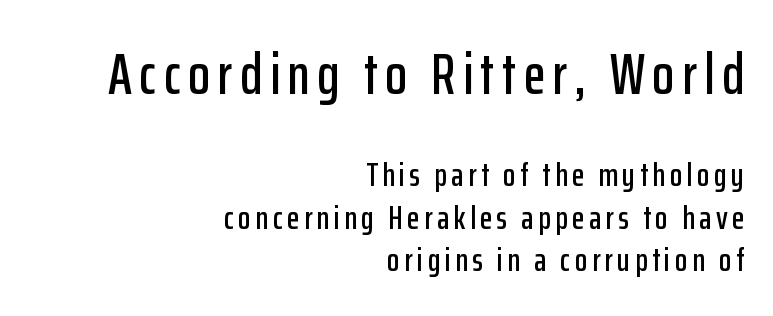
{"serif": "no", "italic": "no", "width": "condensed", "stroke_contrast": "low", "x_height": "medium", "monospaced": "no", "underline": "no", "align": "right", "line_spacing": "normal", "line_spacing_ratio": 1.29, "larger_block": "first", "size_ratio": 1.73, "glyph_px": 57}
